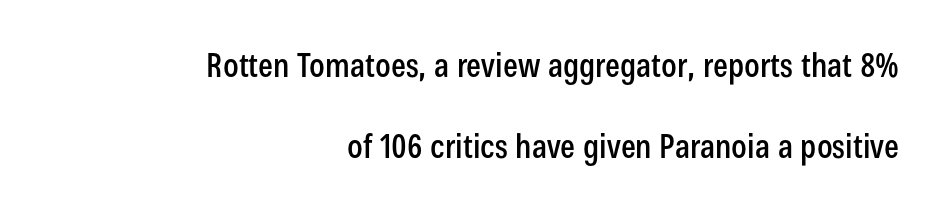
The image shows 33 px condensed sans-serif type, upright; set right-aligned, loose line spacing (2.44x), normal letter spacing, not underlined; low stroke contrast and a medium x-height.
